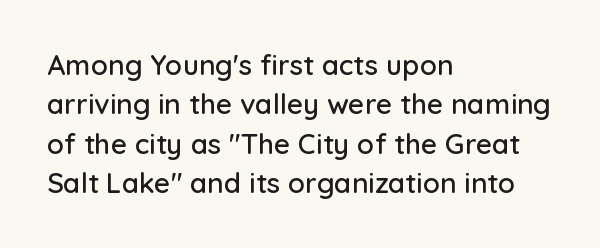
{"serif": "no", "italic": "no", "width": "normal", "stroke_contrast": "low", "x_height": "medium", "monospaced": "no", "underline": "no", "align": "left", "line_spacing": "normal", "line_spacing_ratio": 1.41, "letter_spacing": "normal", "letter_spacing_em": 0.0, "glyph_px": 28}
